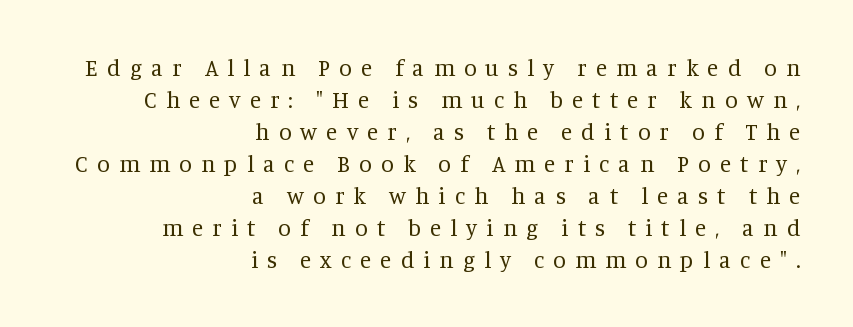
Q: Is the text bold? A: No.
Q: Is the text italic (slanted)? A: No, it is upright.
Q: Is the text underlined? A: No.
Q: How is the paragraph aligned? A: Right-aligned.
Q: Is the spacing between letters normal or unusually wide? A: Unusually wide.
Q: Is the spacing between lines tight, normal or loose? A: Normal.
